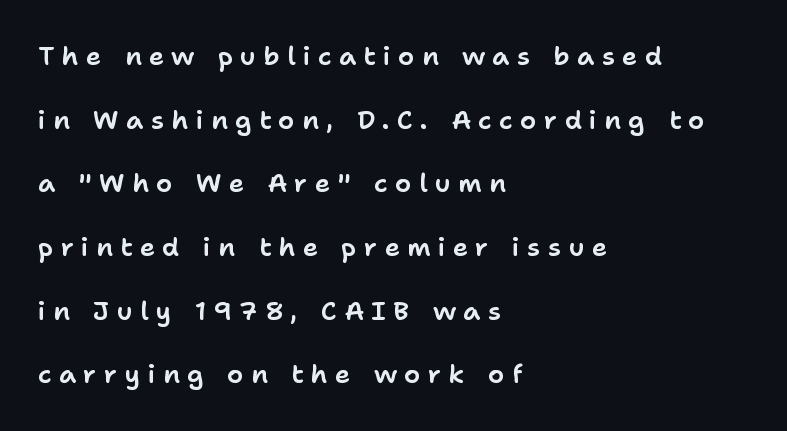
Display-style spreading of the glyphs; the letterfit is very open. Leftover space on each line is placed entirely after the last word. Italic? Not at all — the glyphs are vertical. Clear beneath every line of the passage. Vertically, the passage feels expansive, rows floating well apart.
